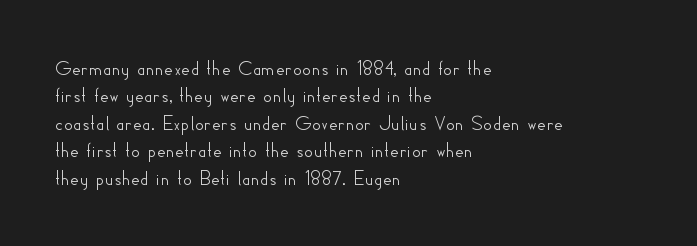
The image shows 22 px text type, upright; set left-aligned, normal line spacing (1.25x), normal letter spacing, not underlined.
